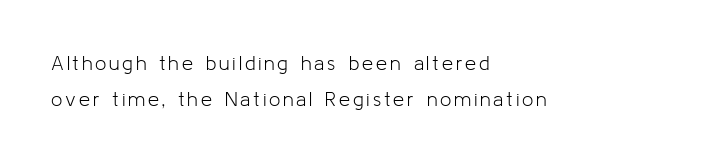
The image shows 20 px text type, upright; set left-aligned, line spacing 1.78x, not underlined.
